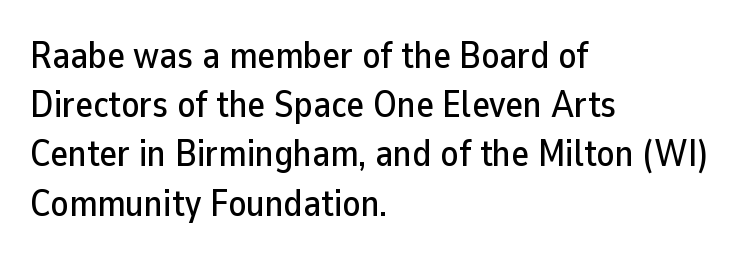
Q: Is the text italic (slanted)? A: No, it is upright.
Q: Is the typeface a serif or a sans-serif typeface? A: Sans-serif.
Q: Is the text underlined? A: No.
Q: How is the paragraph aligned? A: Left-aligned.
Q: Is the spacing between letters normal or unusually wide? A: Normal.
Q: Is the spacing between lines tight, normal or loose? A: Normal.
Q: Width (condensed, normal, or wide)? A: Normal.
Q: Stroke contrast? A: Low.
Q: x-height? A: Medium.
Q: Monospaced? A: No.
